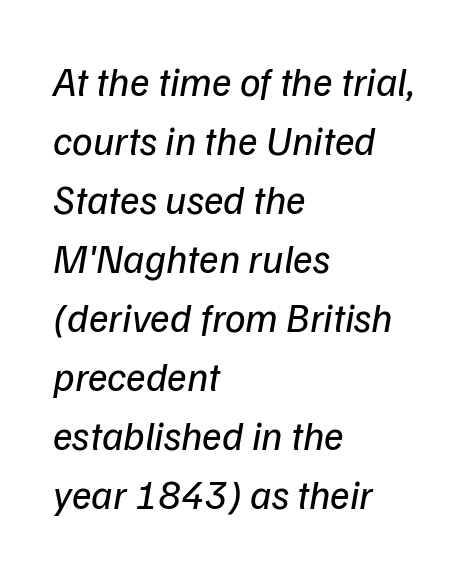
{"serif": "no", "bold": "no", "weight": "regular", "width": "normal", "stroke_contrast": "low", "x_height": "medium", "monospaced": "no", "underline": "no", "align": "left", "line_spacing": "normal", "line_spacing_ratio": 1.44, "letter_spacing": "normal", "letter_spacing_em": 0.0, "glyph_px": 41}
